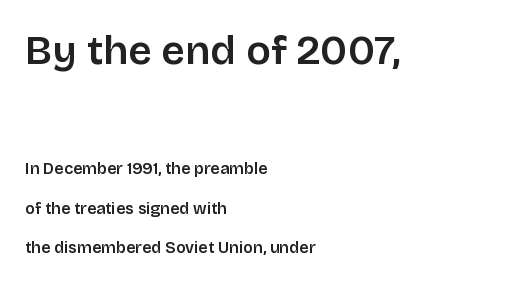
Q: Is the text bold? A: Semi-bold.
Q: Is the text italic (slanted)? A: No, it is upright.
Q: Is the typeface a serif or a sans-serif typeface? A: Sans-serif.
Q: Is the text underlined? A: No.
Q: How is the paragraph aligned? A: Left-aligned.
Q: Is the spacing between letters normal or unusually wide? A: Normal.
Q: Is the spacing between lines tight, normal or loose? A: Loose.
Q: Which block of text is set in a larger size, the first (top) or the second (bottom)? A: The first (top) one.
Q: Width (condensed, normal, or wide)? A: Normal.
Q: Stroke contrast? A: Low.
Q: x-height? A: Large.
Q: Monospaced? A: No.
